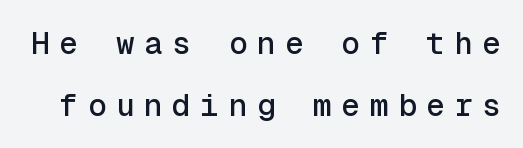
Q: Is the text italic (slanted)? A: No, it is upright.
Q: Is the typeface a serif or a sans-serif typeface? A: Sans-serif.
Q: Is the text underlined? A: No.
Q: Is the spacing between letters normal or unusually wide? A: Unusually wide.
Q: Is the spacing between lines tight, normal or loose? A: Loose.
Q: Width (condensed, normal, or wide)? A: Normal.
Q: x-height? A: Medium.
Q: Monospaced? A: Yes.
